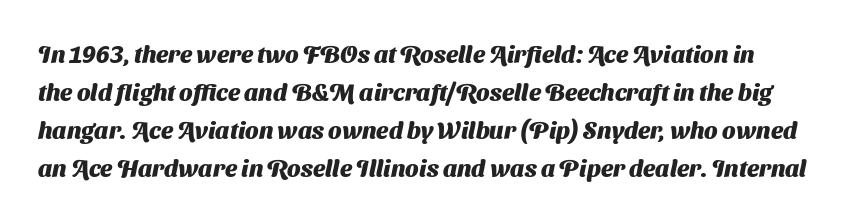
The image shows 24 px bold type; set normal line spacing (1.59x), normal letter spacing, not underlined.
